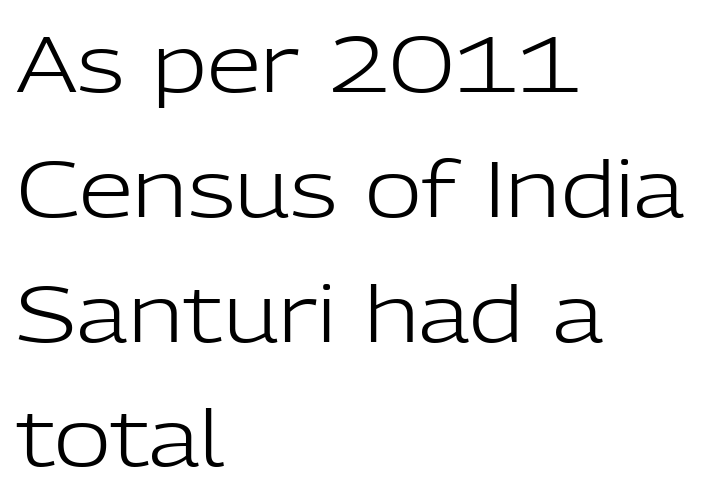
Does the lettering tilt? It doesn't — this is upright. The space beneath each line is pristine and unruled. You could not count columns in this text — the font is proportionally spaced. Each word holds together tightly as a unit, with standard inter-letter gaps. Nope, no serifs anywhere on these letters.
